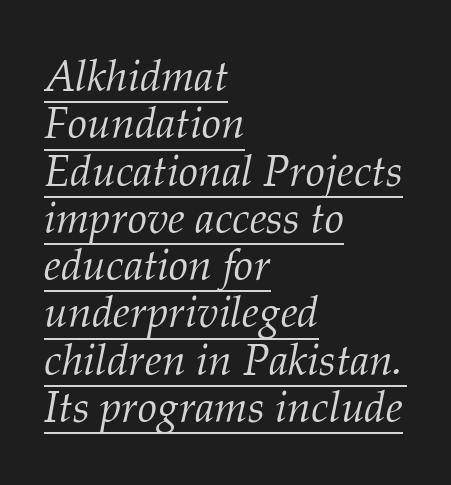
The image shows 43 px light serif type, italic (leaning right); set left-aligned, tight line spacing (1.1x), normal letter spacing, underlined; medium stroke contrast and a medium x-height.
